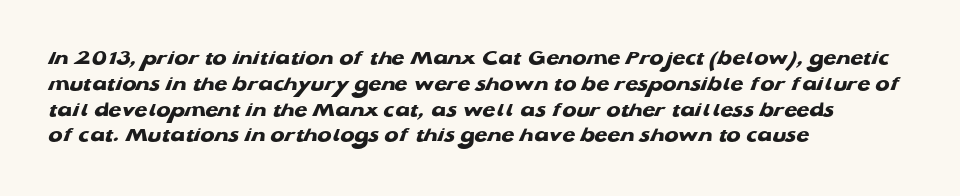
The paragraph has a hard left edge and a soft right edge. This sample uses plain, unmodified letter spacing. Quick note: underline off. Strong, thick strokes mark this as bold type.
